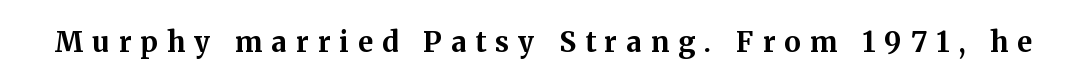
The rendering inserts visible extra space after every character. The face used here has the dense, thick strokes of a bold. Clear beneath every line of the passage. Looks like regular typesetting: each glyph gets only the width it needs. Old-style or modern, the face here clearly has serifs. Posture: vertical.
